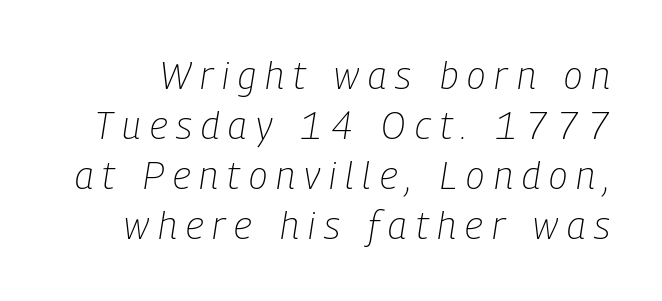
{"italic": "yes", "lean": "right", "slant_degrees": 9, "bold": "no", "weight": "light", "width": "condensed", "stroke_contrast": "low", "x_height": "medium", "monospaced": "no", "underline": "no", "line_spacing": "normal", "line_spacing_ratio": 1.32, "letter_spacing": "wide", "letter_spacing_em": 0.24, "glyph_px": 38}
